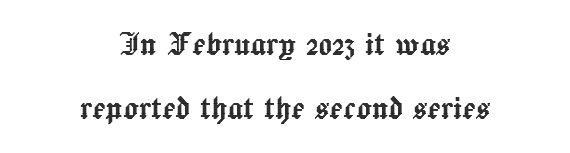
{"italic": "no", "width": "normal", "x_height": "medium", "monospaced": "no", "underline": "no", "align": "center", "line_spacing": "normal", "line_spacing_ratio": 1.65, "letter_spacing": "normal", "letter_spacing_em": 0.0, "glyph_px": 39}
